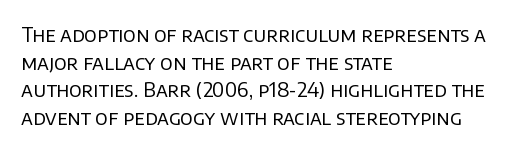
This rendering leaves character spacing at its baseline value. These lines stack with their left ends in a neat column. Reading down the column, the eye jumps a familiar distance to each next line. Stroke mass is kept to a normal reading level or below. Unlike italic type, these characters show no tilt at all. No word sits above an underline.
